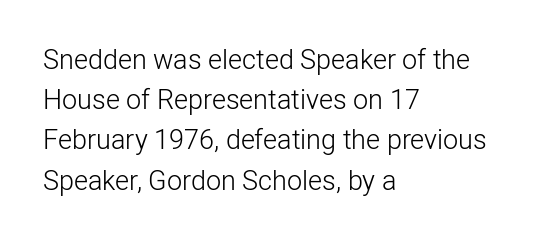
The paragraph shown leans on its left margin. Has an underline been added? It has not. The font's upright variant was chosen for this text. The cut favours lightness, reaching ordinary text weight at its darkest.
